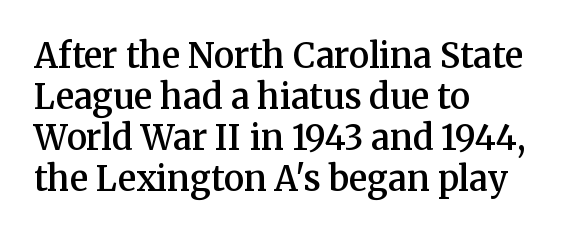
{"serif": "yes", "italic": "no", "bold": "semi", "weight": "semibold", "width": "normal", "stroke_contrast": "medium", "x_height": "medium", "monospaced": "no", "underline": "no", "align": "left", "line_spacing_ratio": 1.21, "letter_spacing": "normal", "letter_spacing_em": 0.0, "glyph_px": 34}
